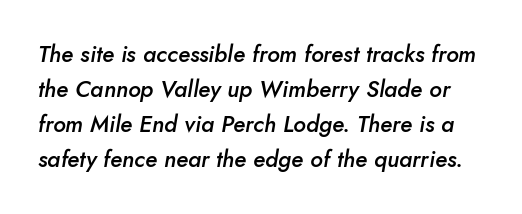
Nobody touched the tracking dial on this one. Posture: slanted. The line-height multiplier appears to be the usual default. Honestly, there is no underline to notice here at all. Stroke thickness is moderately raised; the sample reads as semibold.
